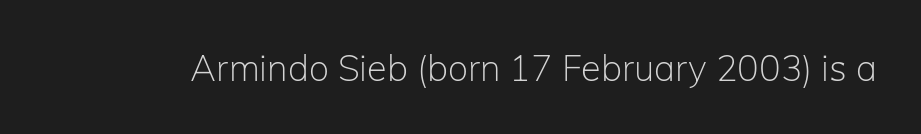
Each letter's strokes conclude bluntly, with no projecting serifs. Does the lettering tilt? It doesn't — this is upright. These lines are rendered in a variable-pitch font. The space directly below the letters is spotless.
